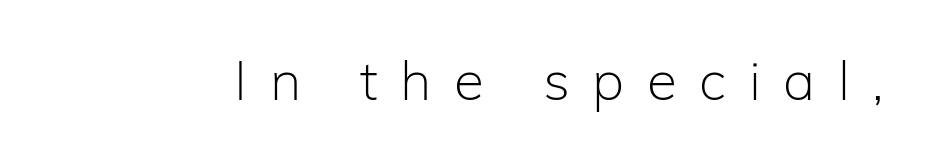
Q: Is the text bold? A: No.
Q: Is the text italic (slanted)? A: No, it is upright.
Q: Is the typeface a serif or a sans-serif typeface? A: Sans-serif.
Q: Is the text underlined? A: No.
Q: Is the spacing between letters normal or unusually wide? A: Unusually wide.
Q: Width (condensed, normal, or wide)? A: Normal.
Q: Stroke contrast? A: Low.
Q: x-height? A: Medium.
Q: Monospaced? A: No.
